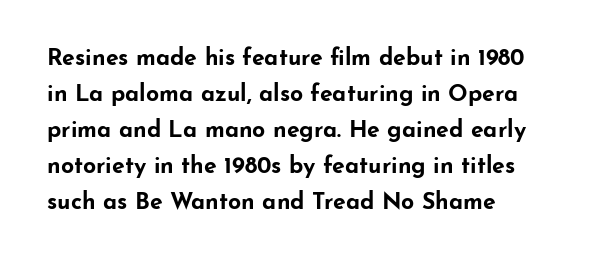
{"italic": "no", "bold": "yes", "underline": "no", "align": "left", "line_spacing": "normal", "line_spacing_ratio": 1.56, "letter_spacing": "normal", "letter_spacing_em": 0.0, "glyph_px": 23}
